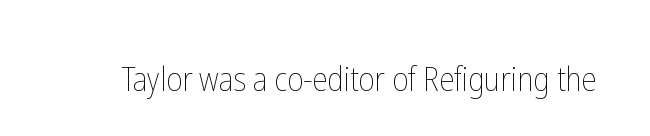
Q: Is the text bold? A: No.
Q: Is the text italic (slanted)? A: No, it is upright.
Q: Is the text underlined? A: No.
Q: Is the spacing between letters normal or unusually wide? A: Normal.
Q: Width (condensed, normal, or wide)? A: Condensed.
Q: Stroke contrast? A: Low.
Q: x-height? A: Medium.
Q: Monospaced? A: No.
